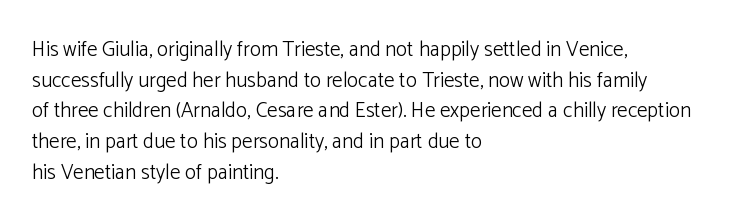
{"italic": "no", "bold": "no", "underline": "no", "align": "left", "line_spacing": "normal", "line_spacing_ratio": 1.46, "letter_spacing": "normal", "letter_spacing_em": 0.0, "glyph_px": 21}
